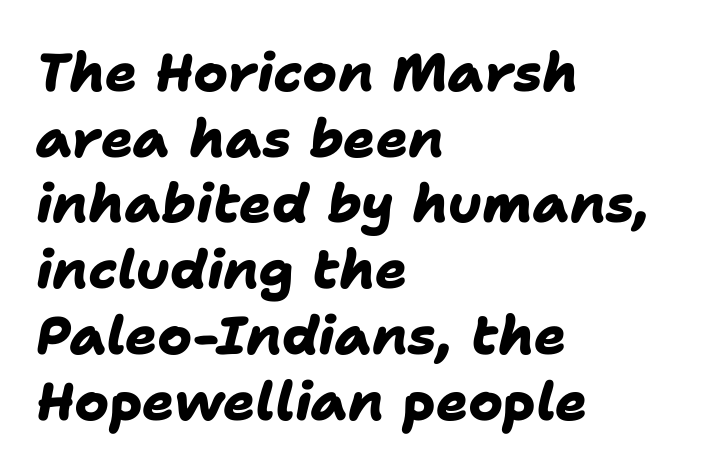
I'd describe the lettering as bold — thick and assertive. The face used here is rendered with its standard letterfit. Looks like regular typesetting: each glyph gets only the width it needs. Which margin do the lines hug? The left one — the right edge is uneven. This sample uses a sans-serif face.
